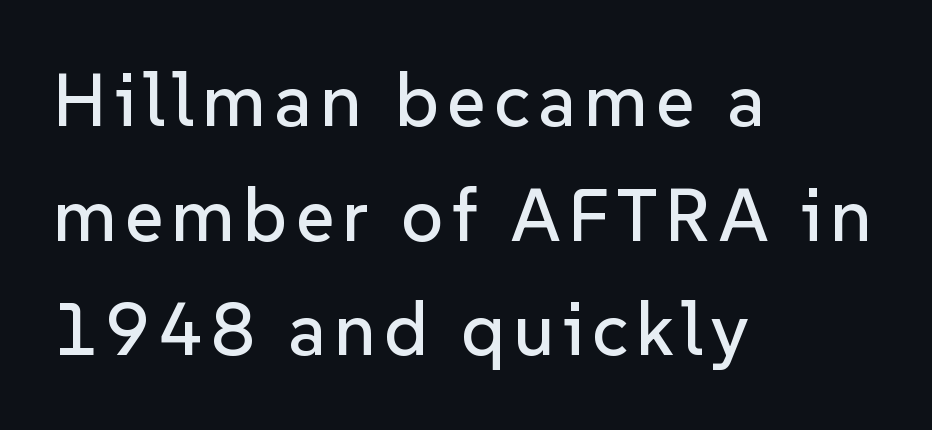
Rule under the text: the space is simply empty. The lines sit at an ordinary, default distance from one another. Rendered with straight, roman letterforms. Caption: multi-line text, flush left, ragged right.
